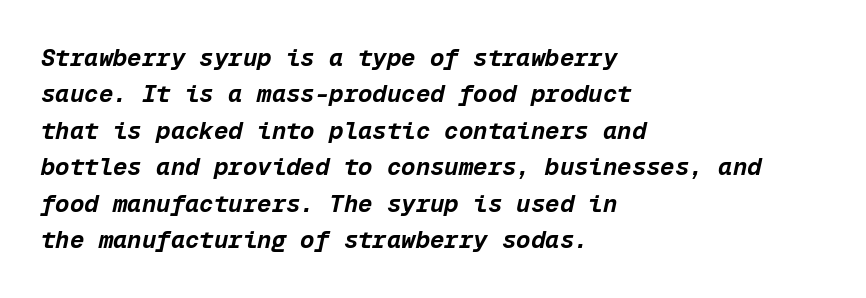
The image shows 24 px bold type, italic (leaning right); set left-aligned, normal line spacing (1.52x), normal letter spacing, not underlined.
